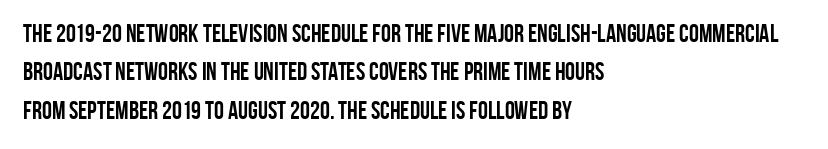
The image shows 25 px bold type, upright; set left-aligned, normal line spacing (1.54x), normal letter spacing, not underlined.
